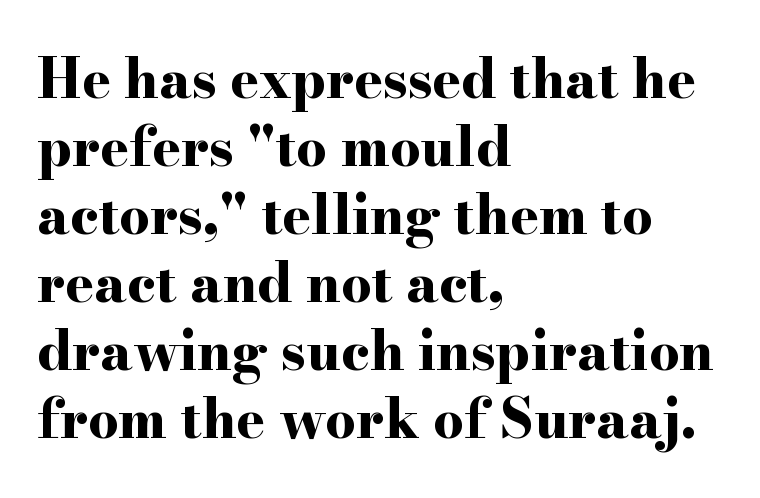
The image shows 54 px bold, wide serif type, upright; set left-aligned, normal line spacing (1.26x), normal letter spacing, not underlined; high stroke contrast and a small x-height.
